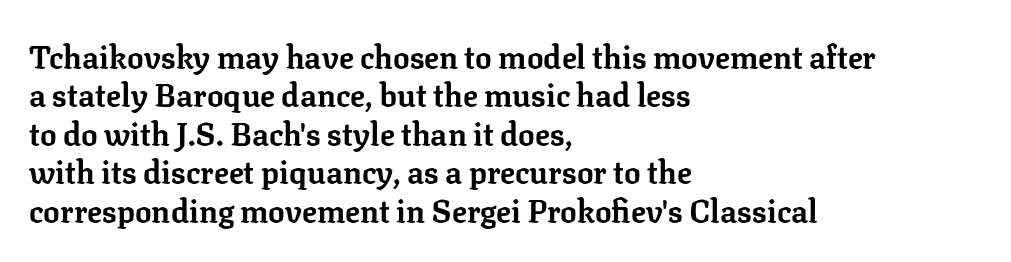
Tracking here is standard; glyphs follow each other at the usual distance. A classic flush-left, rag-right setting is used for this passage. You could not count columns in this text — the font is proportionally spaced. These lines were composed using upright roman letters.
